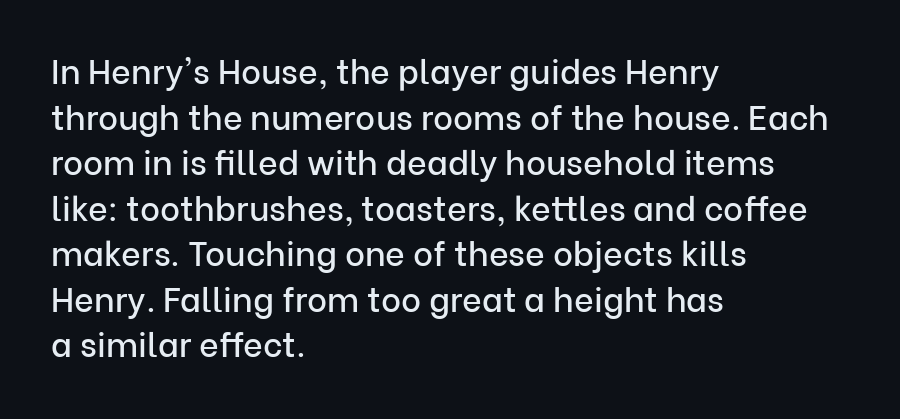
The image shows 34 px sans-serif type, upright; set left-aligned, normal line spacing (1.34x), normal letter spacing, not underlined; low stroke contrast and a medium x-height.
